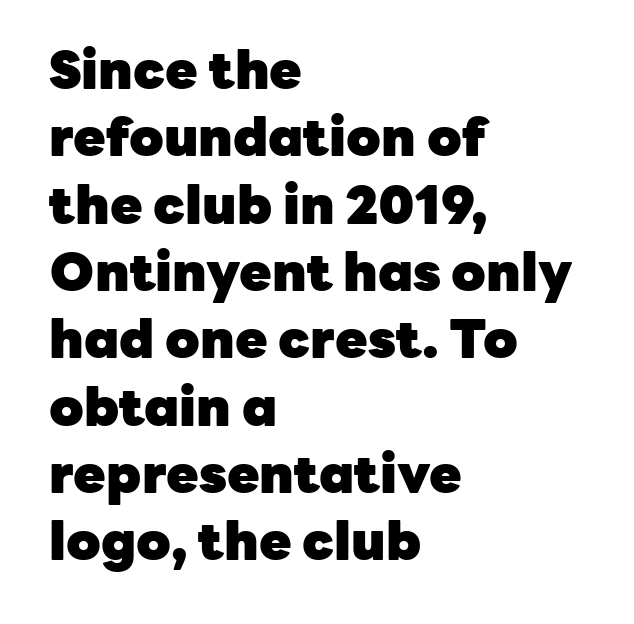
The image shows 53 px heavy sans-serif type, upright; set left-aligned, normal line spacing (1.27x), normal letter spacing, not underlined; low stroke contrast and a medium x-height.
